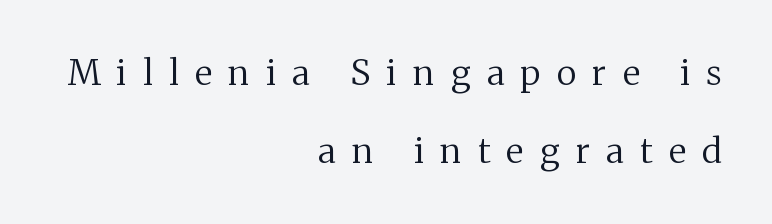
The image shows 35 px regular-weight serif type, upright; set right-aligned, loose line spacing (2.23x), unusually wide letter spacing (+0.47 em), not underlined; medium stroke contrast and a medium x-height.
